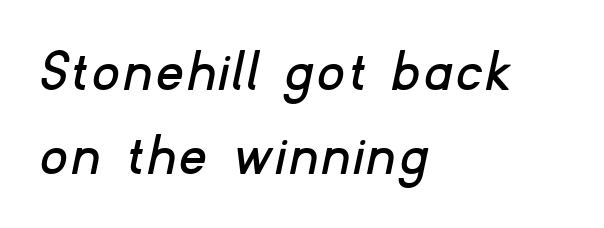
Q: Is the typeface a serif or a sans-serif typeface? A: Sans-serif.
Q: Is the text underlined? A: No.
Q: How is the paragraph aligned? A: Left-aligned.
Q: Is the spacing between lines tight, normal or loose? A: Normal.
Q: Width (condensed, normal, or wide)? A: Normal.
Q: Stroke contrast? A: Low.
Q: x-height? A: Small.
Q: Monospaced? A: No.
